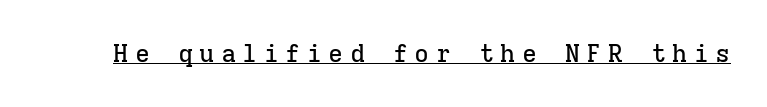
{"italic": "no", "underline": "yes", "letter_spacing": "wide", "letter_spacing_em": 0.26, "glyph_px": 25}
